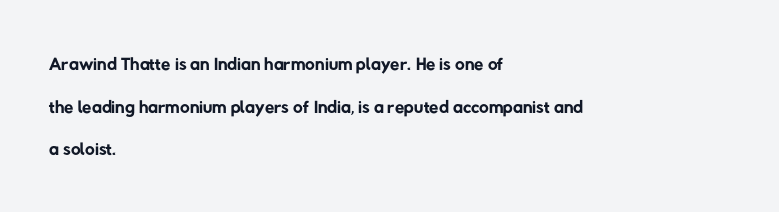
The image shows 27 px text type; set left-aligned, normal line spacing (1.58x), normal letter spacing, not underlined.
